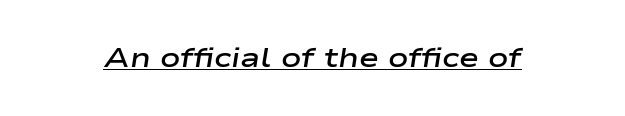
As a designer I'd log this as weight 600, semibold. Inter-character spacing is left at the font's built-in metrics. The string is rendered with underlining switched on. Italic? Definitely — the glyphs are oblique.
